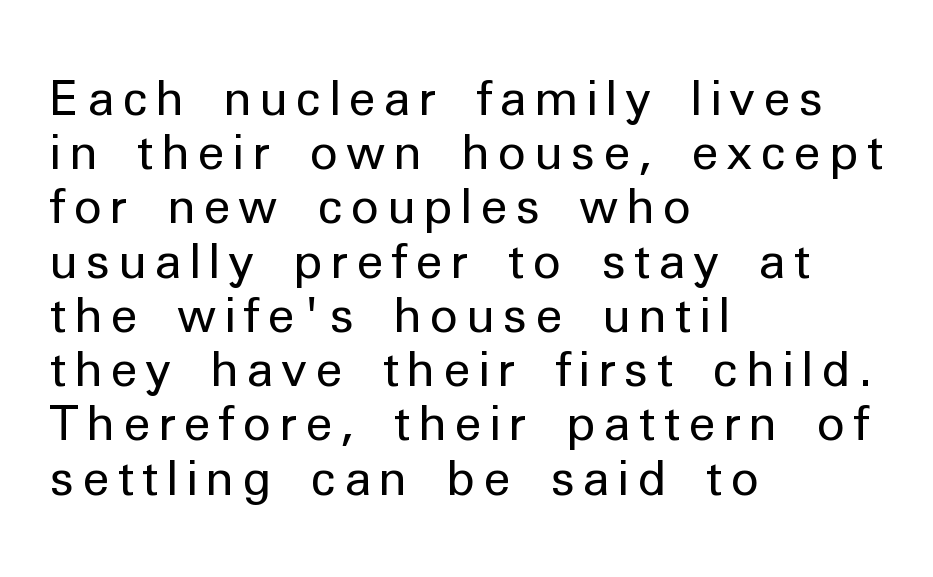
Here the designer chose a conventional face with non-uniform glyph widths. Think standard paragraph weight, or any step lighter than that. Successive baselines arrive quickly, one right under another. Left-aligned paragraph, ragged on the right.
